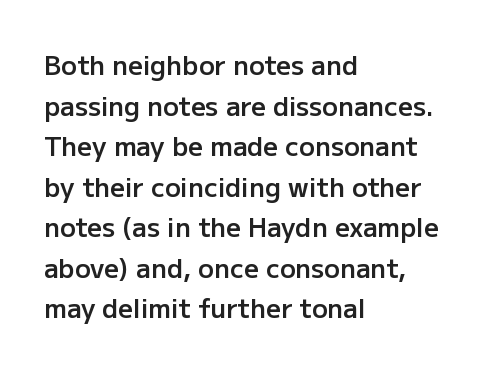
{"italic": "no", "bold": "semi", "underline": "no", "align": "left", "line_spacing": "normal", "line_spacing_ratio": 1.56, "letter_spacing": "normal", "letter_spacing_em": 0.0, "glyph_px": 26}
